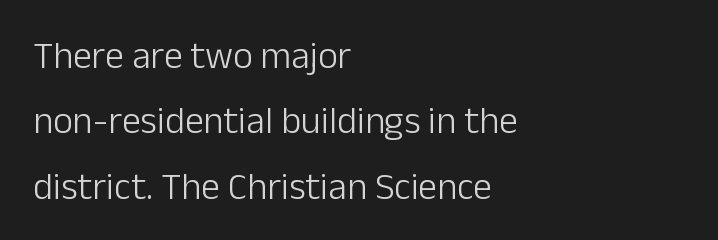
Q: Is the text bold? A: No.
Q: Is the text italic (slanted)? A: No, it is upright.
Q: Is the typeface a serif or a sans-serif typeface? A: Sans-serif.
Q: Is the text underlined? A: No.
Q: How is the paragraph aligned? A: Left-aligned.
Q: Is the spacing between letters normal or unusually wide? A: Normal.
Q: Width (condensed, normal, or wide)? A: Normal.
Q: Stroke contrast? A: Low.
Q: x-height? A: Medium.
Q: Monospaced? A: No.
